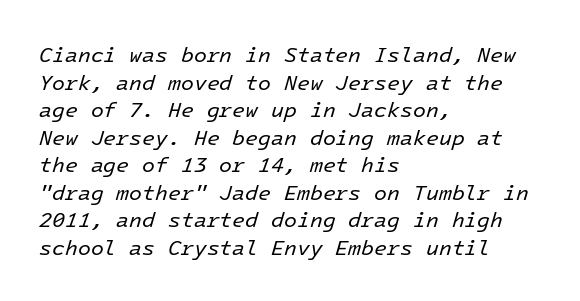
Q: Is the text bold? A: No.
Q: Is the text italic (slanted)? A: Yes, it leans right by about 16 degrees.
Q: Is the text underlined? A: No.
Q: How is the paragraph aligned? A: Left-aligned.
Q: Is the spacing between letters normal or unusually wide? A: Normal.
Q: Is the spacing between lines tight, normal or loose? A: Normal.
